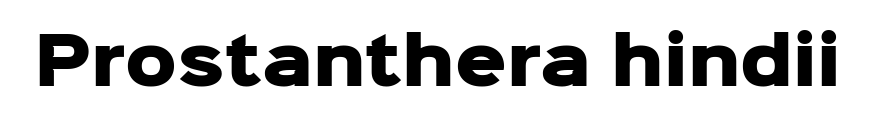
Q: Is the text bold? A: Yes.
Q: Is the text italic (slanted)? A: No, it is upright.
Q: Is the typeface a serif or a sans-serif typeface? A: Sans-serif.
Q: Is the text underlined? A: No.
Q: Is the spacing between letters normal or unusually wide? A: Normal.
Q: Width (condensed, normal, or wide)? A: Normal.
Q: Stroke contrast? A: Low.
Q: x-height? A: Medium.
Q: Monospaced? A: No.
